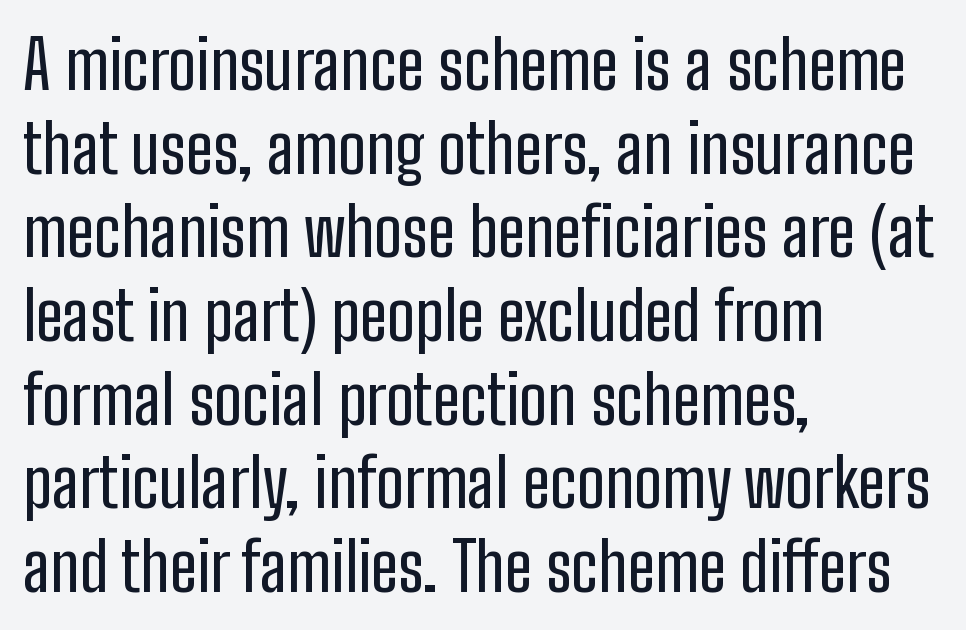
Nobody drew a line under any word here. The setting favours the left margin, as ordinary paragraphs usually do. No feet cap the strokes, marking this as sans-serif type. Tall strokes in this sample are plumb rather than angled. Standard letterfit; no display-style spreading of the glyphs. Spacing verdict: proportional, widths tailored to each character.
